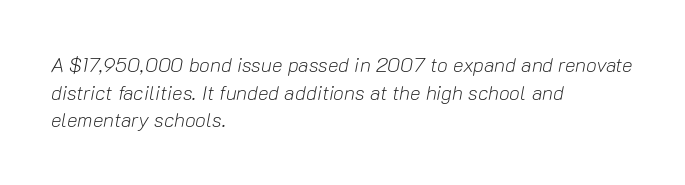
Q: Is the text bold? A: No.
Q: Is the text italic (slanted)? A: Yes, it leans right by about 10 degrees.
Q: Is the text underlined? A: No.
Q: How is the paragraph aligned? A: Left-aligned.
Q: Is the spacing between letters normal or unusually wide? A: Normal.
Q: Is the spacing between lines tight, normal or loose? A: Normal.
